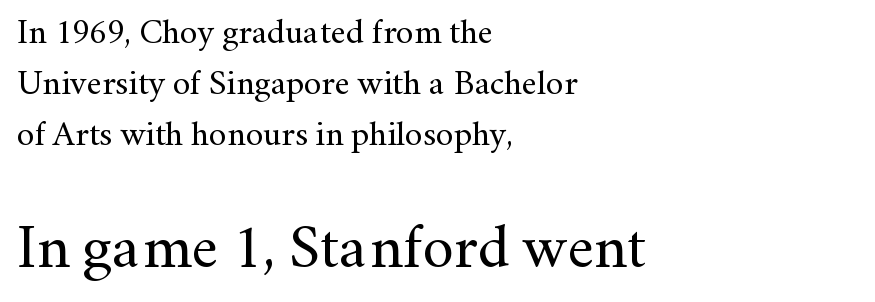
{"serif": "yes", "italic": "no", "bold": "no", "weight": "regular", "width": "normal", "stroke_contrast": "medium", "x_height": "small", "monospaced": "no", "underline": "no", "align": "left", "line_spacing": "normal", "line_spacing_ratio": 1.46, "letter_spacing": "normal", "letter_spacing_em": 0.0, "larger_block": "second", "size_ratio": 1.77, "glyph_px": 62}
